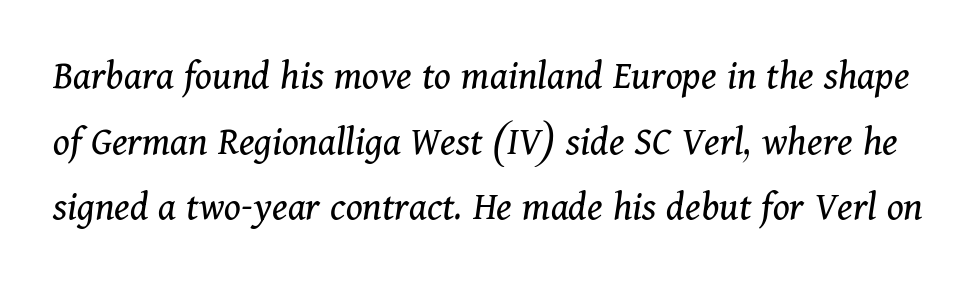
These glyphs show unthickened strokes, regular width or finer. Looking at the ascenders, they clearly lean. The words here are not underlined. Here the designer chose a conventional face with non-uniform glyph widths.
